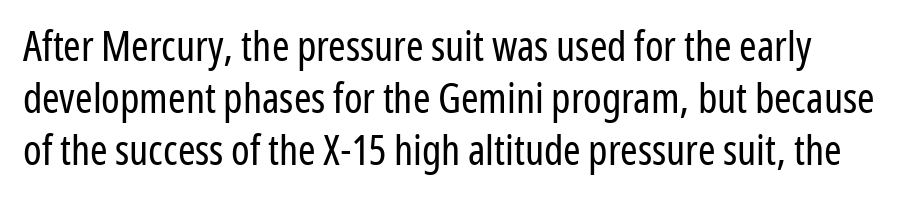
Q: Is the text bold? A: No.
Q: Is the text italic (slanted)? A: No, it is upright.
Q: Is the typeface a serif or a sans-serif typeface? A: Sans-serif.
Q: Is the text underlined? A: No.
Q: Is the spacing between letters normal or unusually wide? A: Normal.
Q: Width (condensed, normal, or wide)? A: Condensed.
Q: Stroke contrast? A: Low.
Q: x-height? A: Medium.
Q: Monospaced? A: No.
